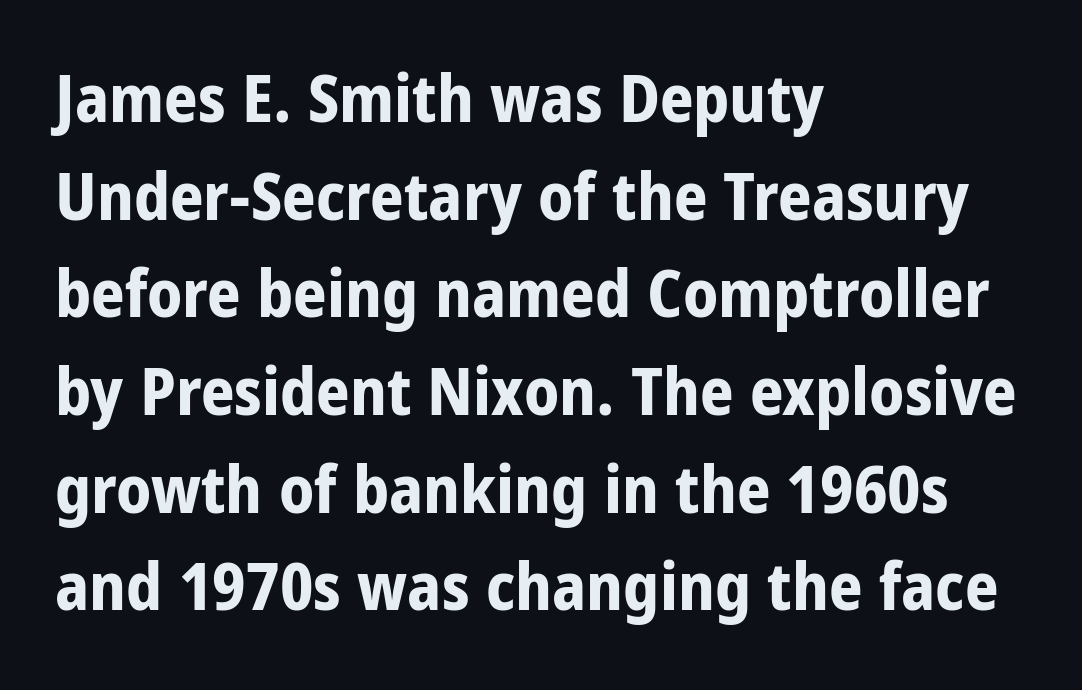
The image shows 66 px bold, condensed sans-serif type, upright; set left-aligned, normal line spacing (1.48x), normal letter spacing, not underlined; low stroke contrast and a large x-height.
